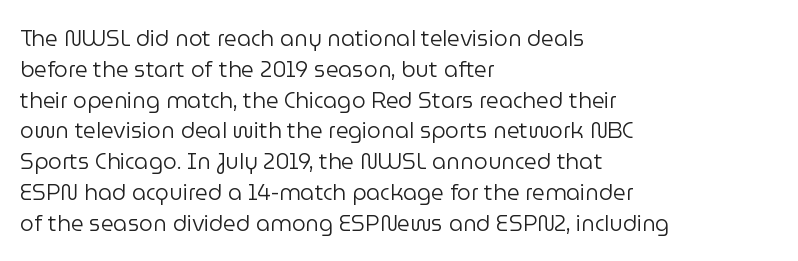
Q: Is the text bold? A: No.
Q: Is the text italic (slanted)? A: No, it is upright.
Q: Is the text underlined? A: No.
Q: How is the paragraph aligned? A: Left-aligned.
Q: Is the spacing between letters normal or unusually wide? A: Normal.
Q: Is the spacing between lines tight, normal or loose? A: Normal.
